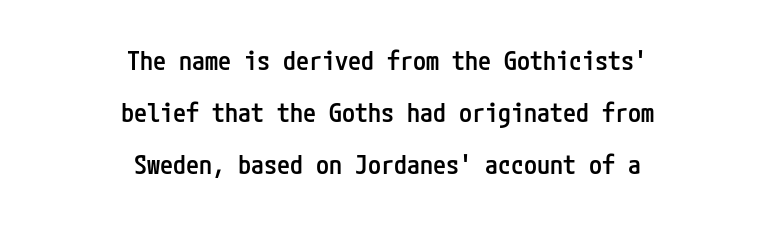
Q: Is the text bold? A: Semi-bold.
Q: Is the text italic (slanted)? A: No, it is upright.
Q: Is the text underlined? A: No.
Q: How is the paragraph aligned? A: Centered.
Q: Is the spacing between letters normal or unusually wide? A: Normal.
Q: Is the spacing between lines tight, normal or loose? A: Loose.
